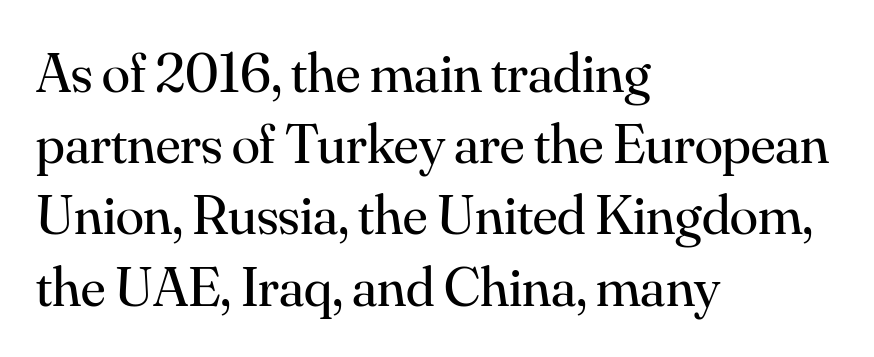
Q: Is the text bold? A: No.
Q: Is the text italic (slanted)? A: No, it is upright.
Q: Is the typeface a serif or a sans-serif typeface? A: Serif.
Q: Is the text underlined? A: No.
Q: How is the paragraph aligned? A: Left-aligned.
Q: Is the spacing between letters normal or unusually wide? A: Normal.
Q: Is the spacing between lines tight, normal or loose? A: Normal.
Q: Width (condensed, normal, or wide)? A: Normal.
Q: Stroke contrast? A: Medium.
Q: x-height? A: Small.
Q: Monospaced? A: No.
